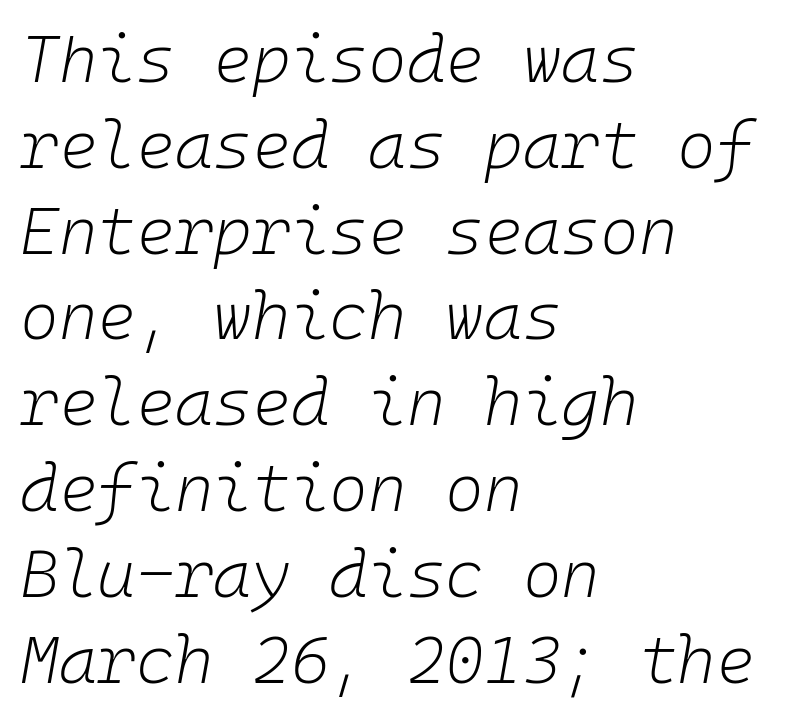
The glyphs look as if they've been sheared to an angle. Beneath every word, the page is bare. A classic flush-left, rag-right setting is used for this passage. Do the characters align in a grid? Yes, the font is monospaced. The rendering uses a moderate line-height, typical for paragraphs. The font sits on the lighter half of the weight spectrum, regular included.
